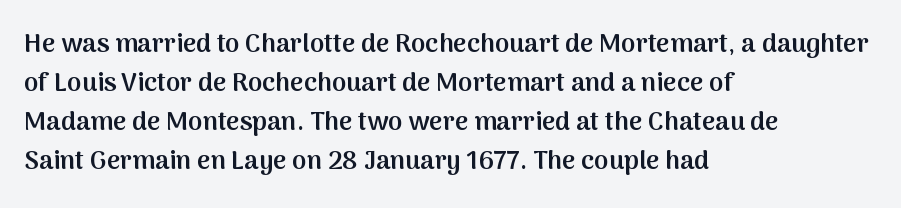
Each row of text sits above clean, open space. The letters stand straight up with perfectly vertical stems. Each word holds together tightly as a unit, with standard inter-letter gaps. A normal amount of white space separates one row of letters from the next. Does the weight exceed regular? Yes, but only to semibold. The paragraph shown leans on its left margin.
